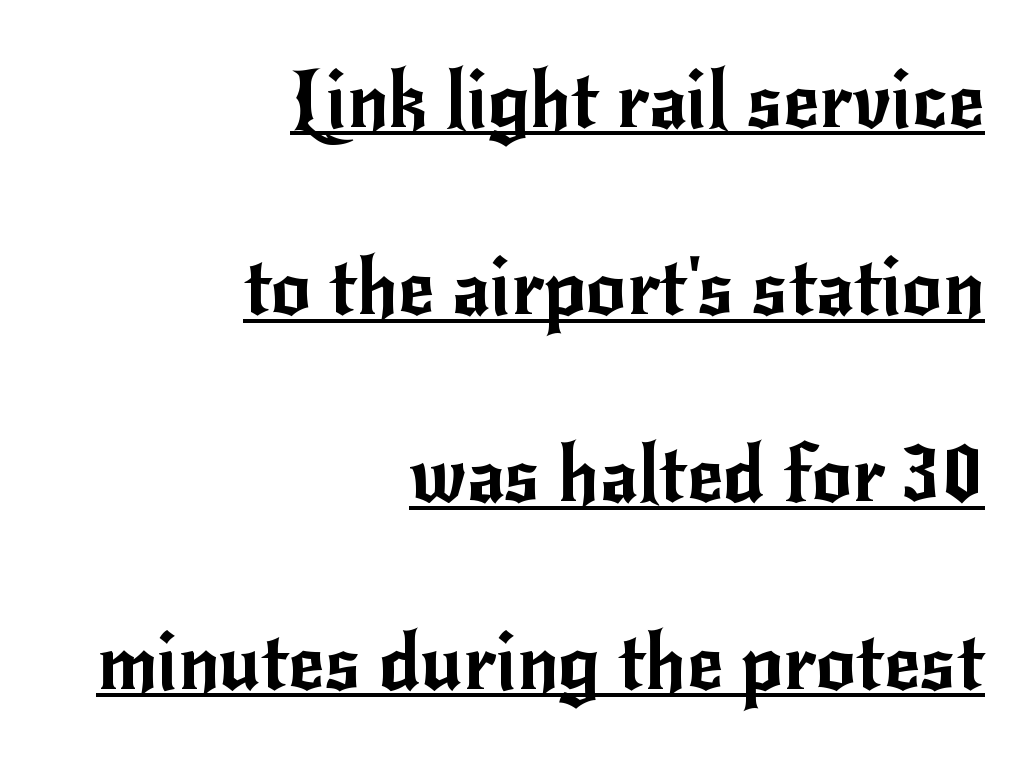
{"serif": "no", "italic": "no", "width": "normal", "stroke_contrast": "low", "x_height": "small", "monospaced": "no", "underline": "yes", "align": "right", "line_spacing": "loose", "line_spacing_ratio": 2.37, "letter_spacing": "normal", "letter_spacing_em": 0.0, "glyph_px": 79}
